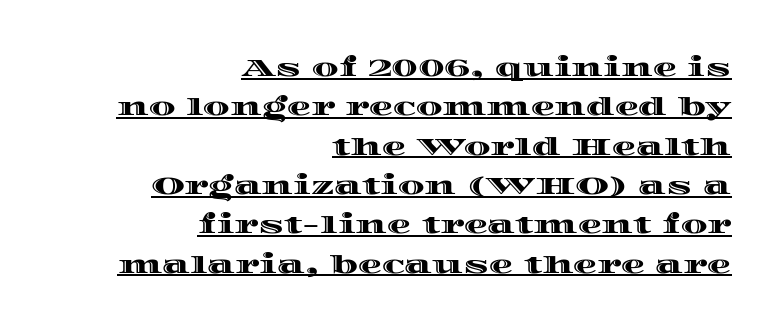
Q: Is the text italic (slanted)? A: No, it is upright.
Q: Is the text underlined? A: Yes.
Q: How is the paragraph aligned? A: Right-aligned.
Q: Is the spacing between letters normal or unusually wide? A: Normal.
Q: Is the spacing between lines tight, normal or loose? A: Normal.
